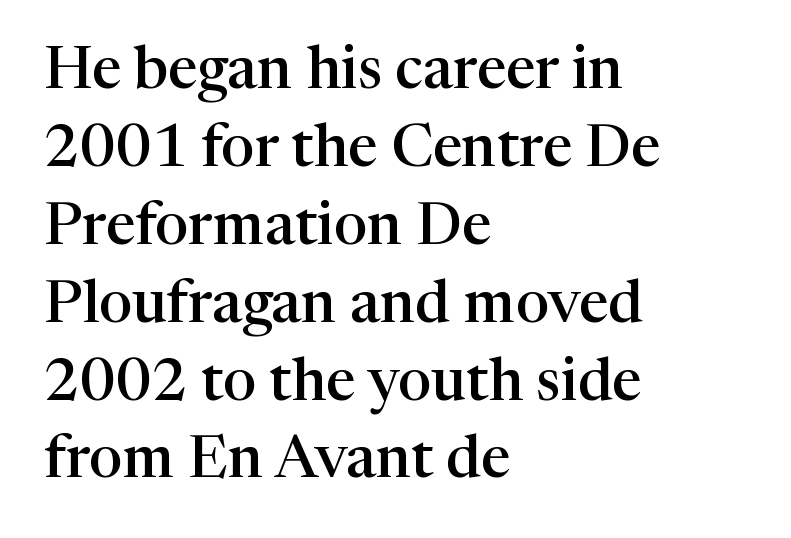
The image shows 59 px semibold serif type, upright; set left-aligned, normal line spacing (1.32x), normal letter spacing, not underlined; high stroke contrast and a medium x-height.
